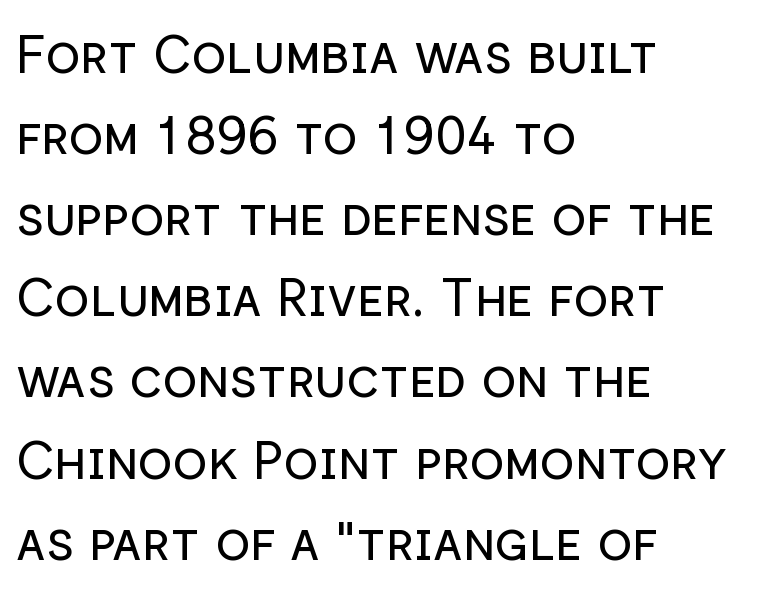
The image shows 52 px regular-weight sans-serif type, upright; set left-aligned, normal line spacing (1.56x), normal letter spacing, not underlined; low stroke contrast and a medium x-height.
